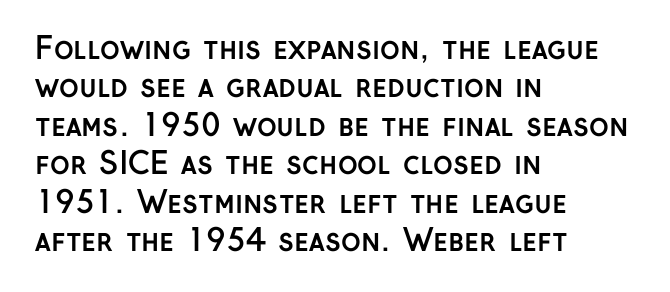
Q: Is the text bold? A: Yes.
Q: Is the text italic (slanted)? A: No, it is upright.
Q: Is the typeface a serif or a sans-serif typeface? A: Sans-serif.
Q: Is the text underlined? A: No.
Q: How is the paragraph aligned? A: Left-aligned.
Q: Is the spacing between letters normal or unusually wide? A: Normal.
Q: Is the spacing between lines tight, normal or loose? A: Normal.
Q: Width (condensed, normal, or wide)? A: Normal.
Q: Stroke contrast? A: Low.
Q: x-height? A: Medium.
Q: Monospaced? A: No.
